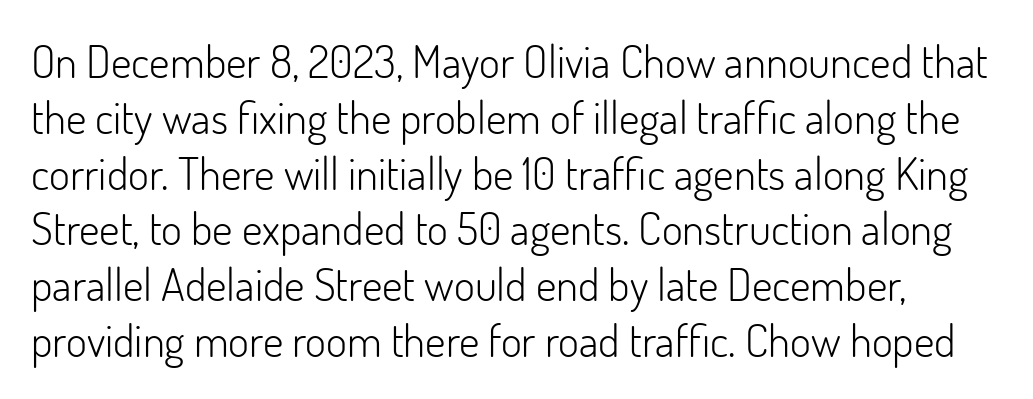
{"serif": "no", "italic": "no", "bold": "no", "weight": "light", "width": "normal", "stroke_contrast": "low", "x_height": "small", "monospaced": "no", "underline": "no", "line_spacing_ratio": 1.24, "letter_spacing": "normal", "letter_spacing_em": 0.0, "glyph_px": 45}
